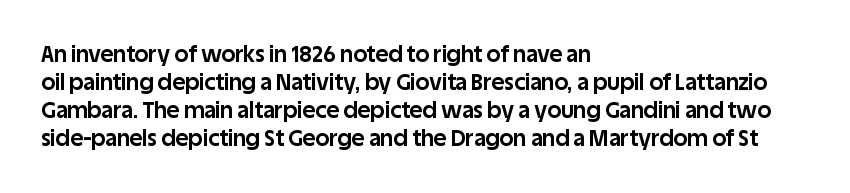
The axis of the letterforms is exactly vertical. Leftover space on each line is placed entirely after the last word. Each row of text sits above clean, open space. Students, note that the glyphs here touch the page at normal intervals.
